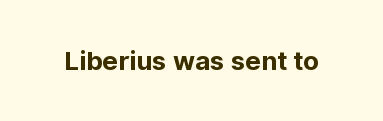
Only glyphs here, with clear space below each row. Rendered with straight, roman letterforms. The glyphs have the mass of a bold cut. Observe the ordinary spacing: letters are neighbours, not strangers.
